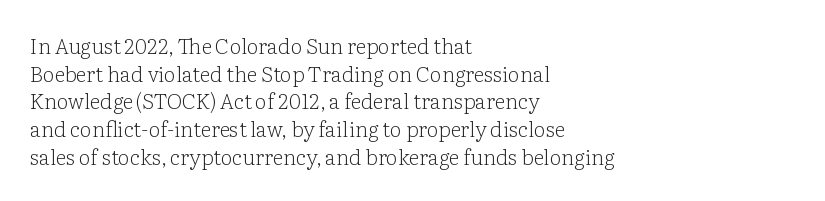
Q: Is the text bold? A: No.
Q: Is the text italic (slanted)? A: No, it is upright.
Q: Is the text underlined? A: No.
Q: How is the paragraph aligned? A: Left-aligned.
Q: Is the spacing between letters normal or unusually wide? A: Normal.
Q: Is the spacing between lines tight, normal or loose? A: Normal.
